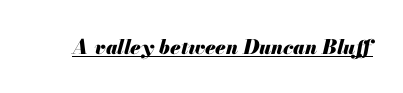
{"italic": "yes", "lean": "right", "slant_degrees": 13, "bold": "yes", "underline": "yes", "letter_spacing": "normal", "letter_spacing_em": 0.0, "glyph_px": 20}
